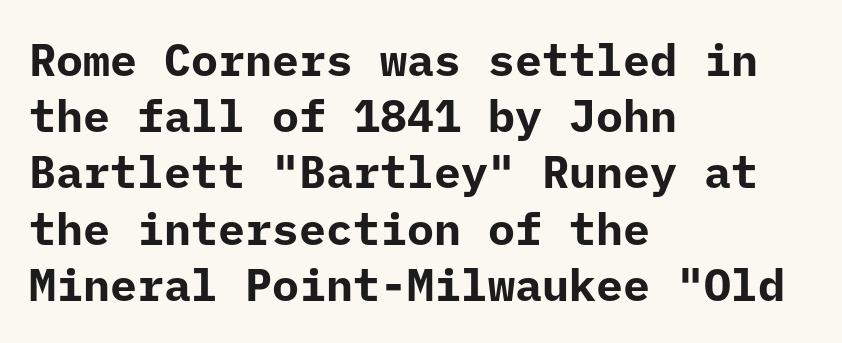
The image shows 45 px bold sans-serif type, upright, monospaced; set left-aligned, normal line spacing (1.25x), normal letter spacing, not underlined; low stroke contrast and a medium x-height.
